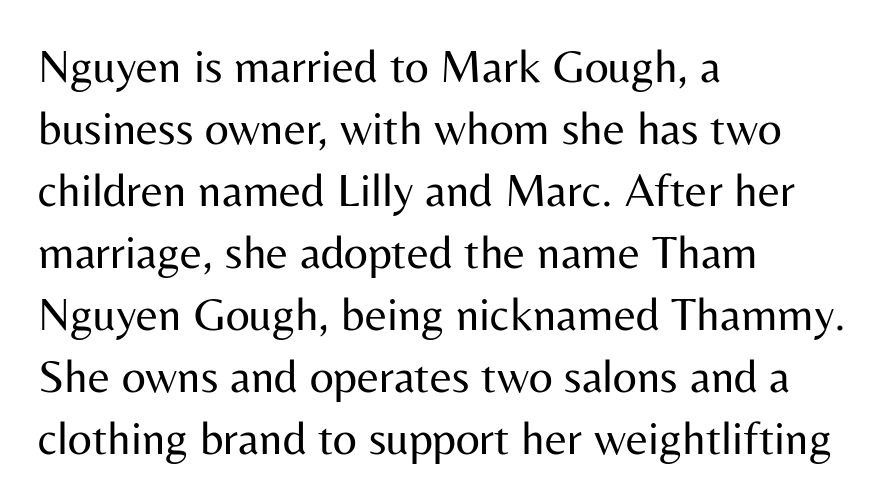
The image shows 47 px regular-weight sans-serif type, upright; set left-aligned, normal line spacing (1.32x), normal letter spacing, not underlined; medium stroke contrast and a medium x-height.
